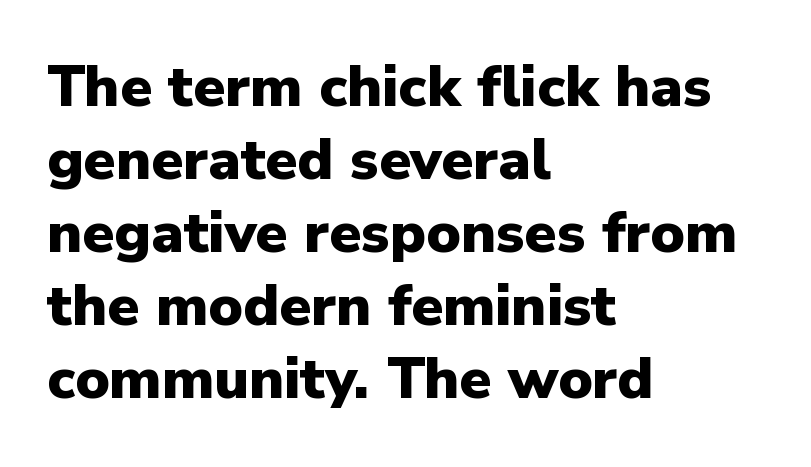
The image shows 58 px heavy sans-serif type, upright; set left-aligned, normal line spacing (1.26x), normal letter spacing, not underlined; low stroke contrast and a medium x-height.
